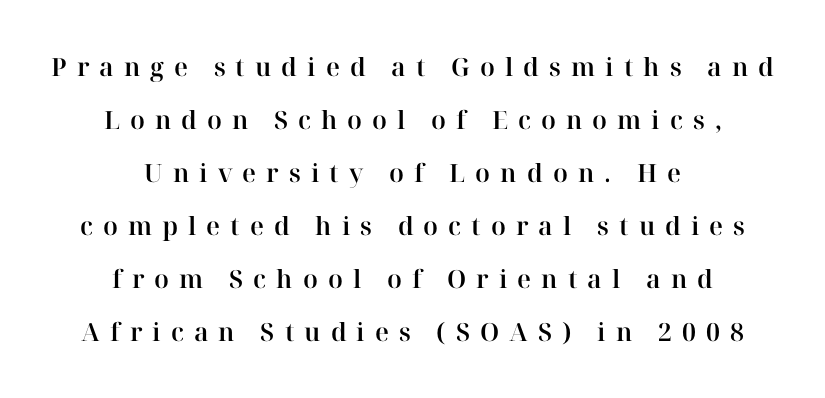
Layout note: lines centered. This is the regular roman posture of the typeface. The gap between lines stays unmarked. How would I describe the line gaps? Wide and relaxed.
